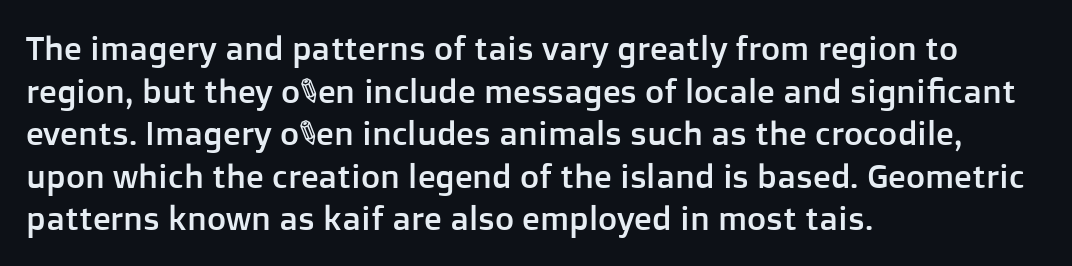
Q: Is the text italic (slanted)? A: No, it is upright.
Q: Is the typeface a serif or a sans-serif typeface? A: Sans-serif.
Q: Is the text underlined? A: No.
Q: How is the paragraph aligned? A: Left-aligned.
Q: Is the spacing between letters normal or unusually wide? A: Normal.
Q: Is the spacing between lines tight, normal or loose? A: Normal.
Q: Width (condensed, normal, or wide)? A: Normal.
Q: Stroke contrast? A: Low.
Q: x-height? A: Medium.
Q: Monospaced? A: No.
